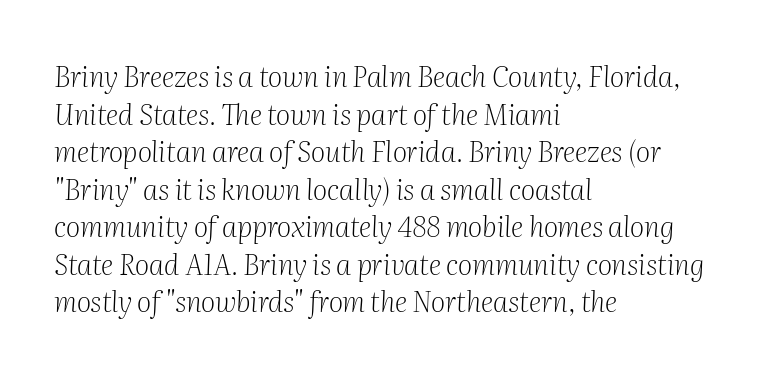
Q: Is the text bold? A: No.
Q: Is the text italic (slanted)? A: Yes, it leans right by about 2 degrees.
Q: Is the typeface a serif or a sans-serif typeface? A: Serif.
Q: Is the text underlined? A: No.
Q: How is the paragraph aligned? A: Left-aligned.
Q: Is the spacing between letters normal or unusually wide? A: Normal.
Q: Is the spacing between lines tight, normal or loose? A: Normal.
Q: Width (condensed, normal, or wide)? A: Normal.
Q: Stroke contrast? A: Medium.
Q: x-height? A: Medium.
Q: Monospaced? A: No.
